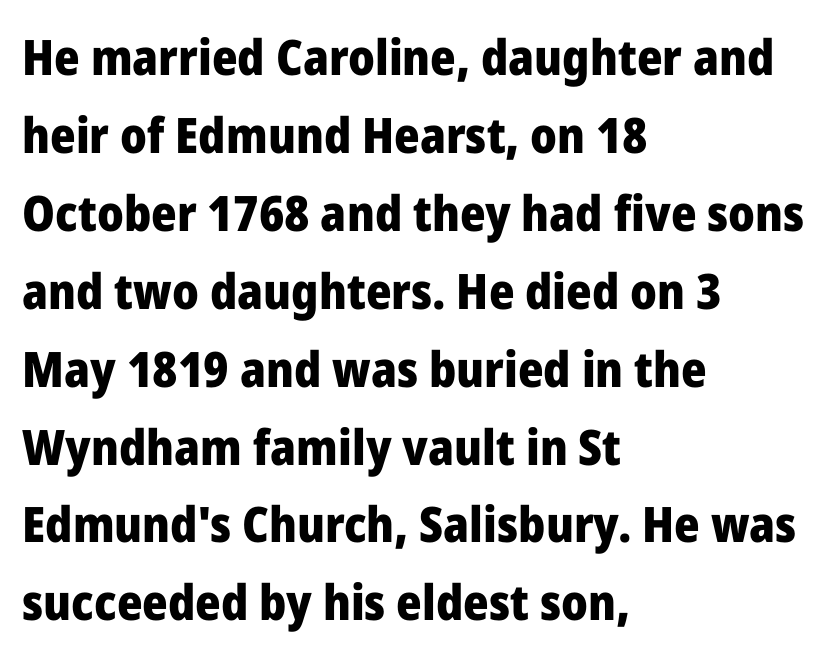
In terms of letterspacing, this is plain default setting. These lines were composed using upright roman letters. The designer went with a sans here, leaving each stem footless. Left-aligned paragraph, ragged on the right. Character widths vary here, with narrow letters taking less room than wide ones.
